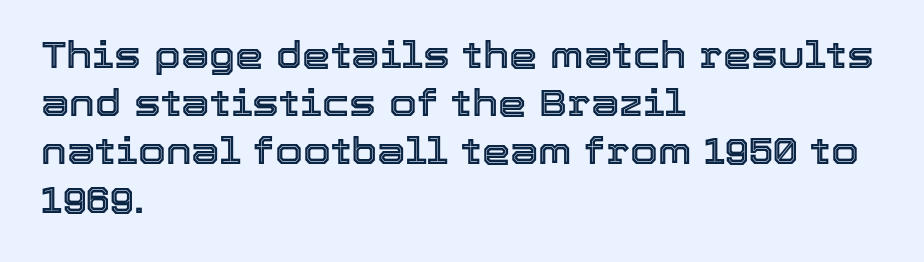
{"italic": "no", "width": "normal", "x_height": "medium", "monospaced": "no", "underline": "no", "align": "left", "line_spacing": "normal", "line_spacing_ratio": 1.34, "letter_spacing": "normal", "letter_spacing_em": 0.0, "glyph_px": 36}
